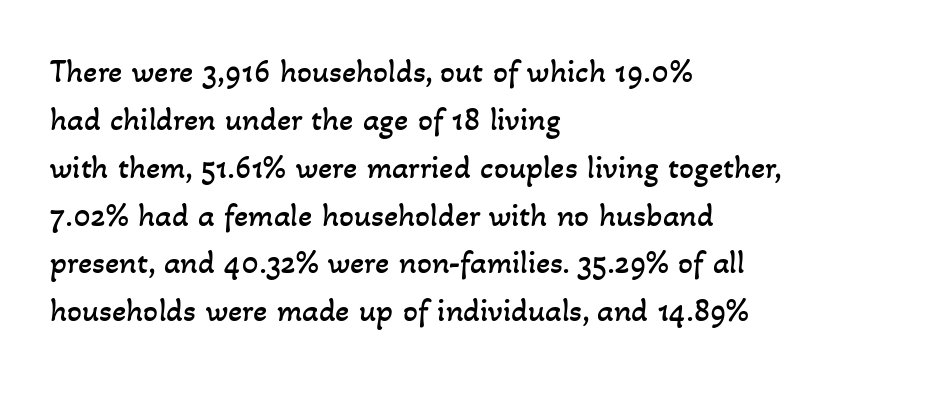
Q: Is the text bold? A: No.
Q: Is the text underlined? A: No.
Q: How is the paragraph aligned? A: Left-aligned.
Q: Is the spacing between letters normal or unusually wide? A: Normal.
Q: Is the spacing between lines tight, normal or loose? A: Normal.
Q: Width (condensed, normal, or wide)? A: Normal.
Q: Stroke contrast? A: Low.
Q: x-height? A: Small.
Q: Monospaced? A: No.
